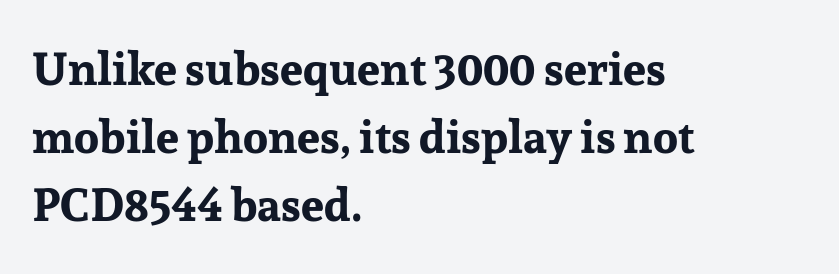
The image shows 46 px bold serif type, upright; set left-aligned, normal line spacing (1.48x), normal letter spacing, not underlined; low stroke contrast and a medium x-height.
